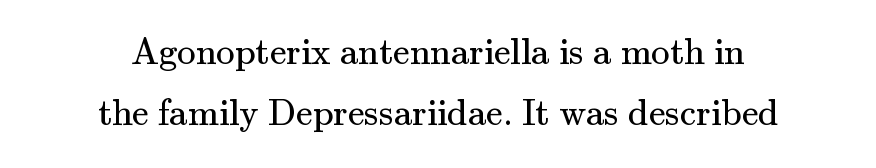
You could call the tracking neutral — neither tight nor loose. Where is the straight margin? There isn't one; the lines are centered. This is roman type, the default non-slanted kind. A serif font was chosen for this passage.
